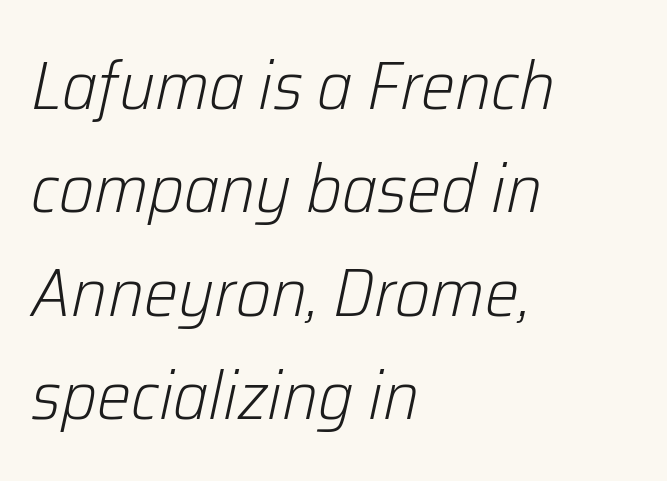
Beneath every word, the page is bare. Proportional: the letters do not fall into vertical columns. The rendering applies a slant to the glyphs. Here the glyphs are tracked normally, forming tight word shapes.
